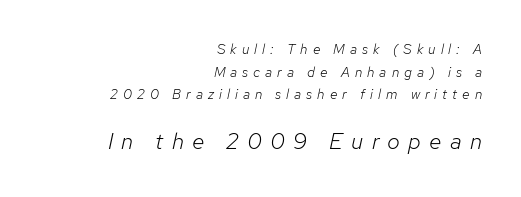
The image shows 23 px text type, italic (leaning right); set right-aligned, normal line spacing (1.61x), unusually wide letter spacing (+0.36 em), not underlined; the second (bottom) block is 1.64x larger.
